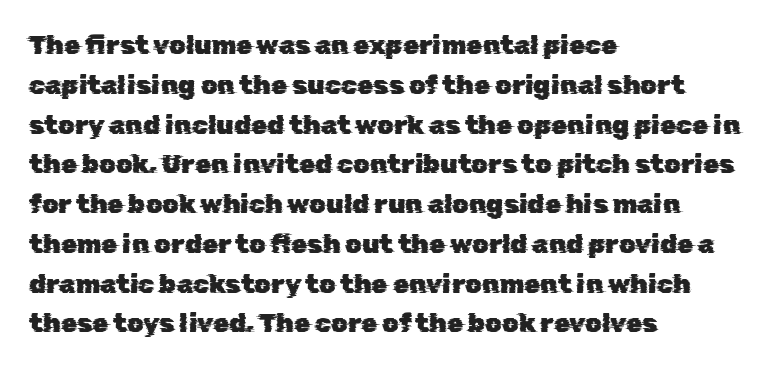
The image shows 26 px text type; set left-aligned, normal line spacing (1.53x), normal letter spacing, not underlined.
